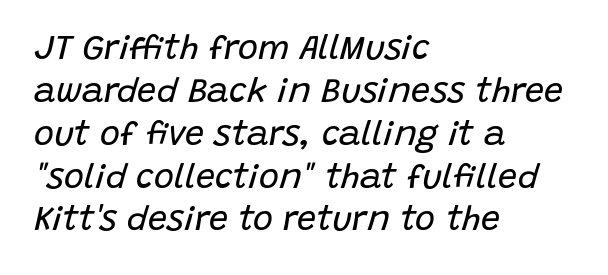
{"italic": "yes", "lean": "right", "slant_degrees": 15, "bold": "no", "weight": "regular", "width": "normal", "stroke_contrast": "low", "x_height": "large", "monospaced": "no", "underline": "no", "align": "left", "line_spacing": "normal", "line_spacing_ratio": 1.26, "letter_spacing": "normal", "letter_spacing_em": 0.0, "glyph_px": 34}
